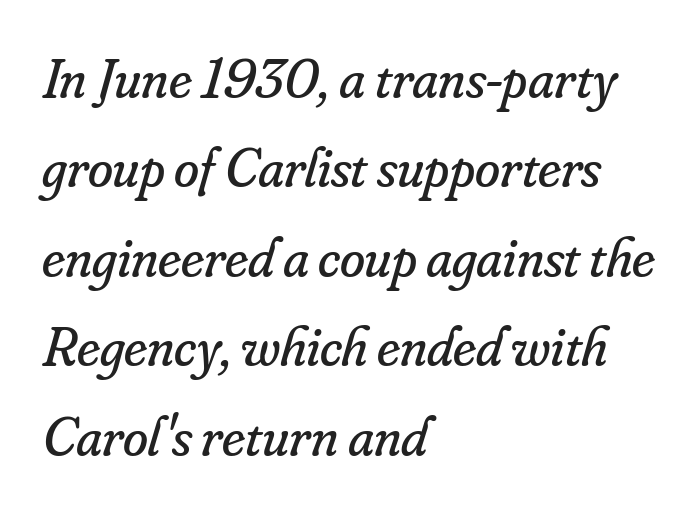
{"serif": "yes", "italic": "yes", "lean": "right", "slant_degrees": 16, "bold": "no", "weight": "regular", "width": "normal", "stroke_contrast": "low", "x_height": "small", "monospaced": "no", "underline": "no", "align": "left", "line_spacing": "normal", "line_spacing_ratio": 1.57, "letter_spacing": "normal", "letter_spacing_em": 0.0, "glyph_px": 57}
